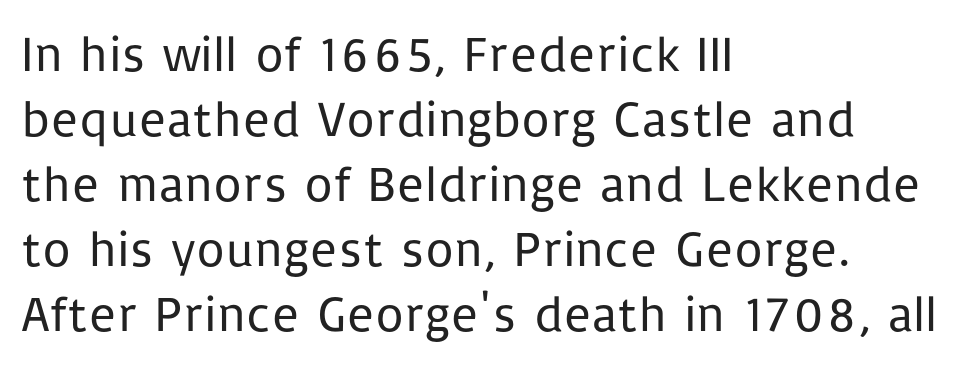
{"serif": "no", "italic": "no", "bold": "no", "weight": "regular", "width": "normal", "stroke_contrast": "low", "x_height": "medium", "monospaced": "no", "underline": "no", "align": "left", "line_spacing": "normal", "line_spacing_ratio": 1.3, "letter_spacing": "normal", "letter_spacing_em": 0.0, "glyph_px": 50}
